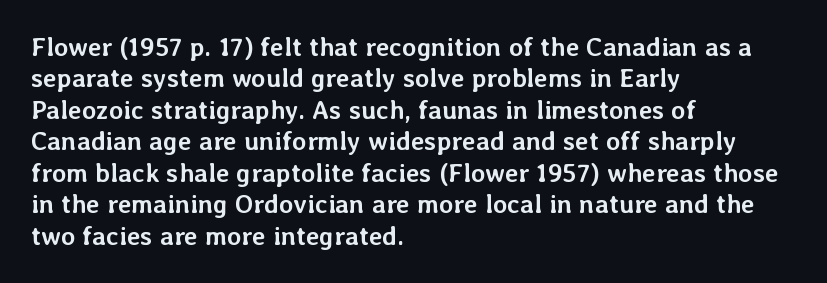
{"italic": "no", "bold": "yes", "underline": "no", "align": "left", "line_spacing_ratio": 1.21, "letter_spacing": "normal", "letter_spacing_em": 0.0, "glyph_px": 26}
